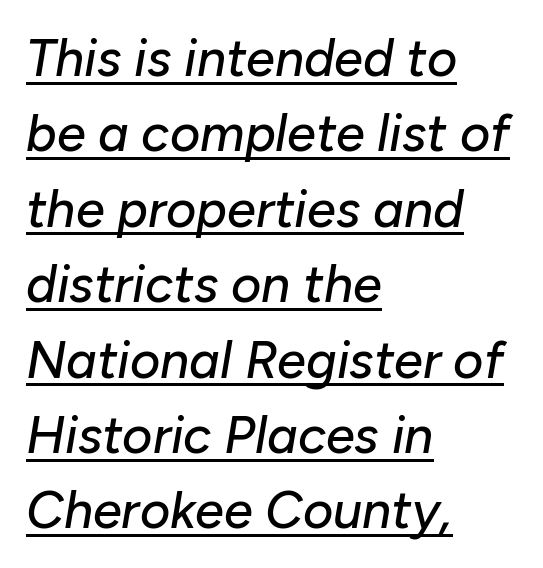
The image shows 52 px text type, italic (leaning right); set left-aligned, normal line spacing (1.45x), normal letter spacing, underlined; low stroke contrast and a medium x-height.
